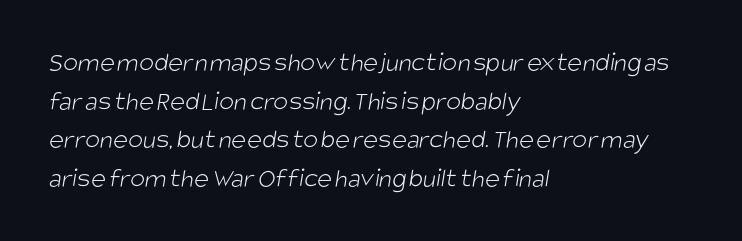
The passage shown stacks its lines at a standard gap. Unmarked baselines from the first word to the last. How are the letters spaced? Ordinarily, with no added tracking. This sample has the flowing, uneven cadence of proportional lettering. Stroke thickness stays within the range of a standard reading face or lighter. Grotesque or geometric, the face here clearly has no serifs.
